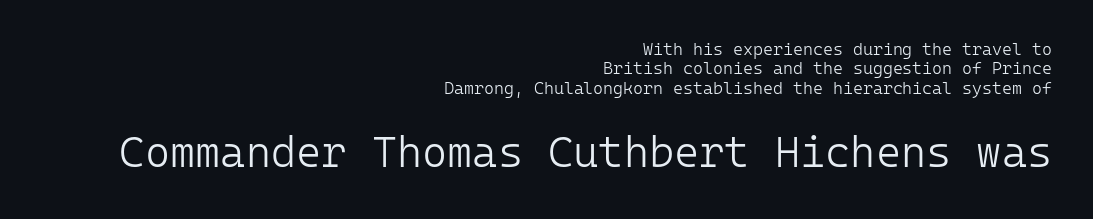
Q: Is the text bold? A: No.
Q: Is the text italic (slanted)? A: No, it is upright.
Q: Is the typeface a serif or a sans-serif typeface? A: Sans-serif.
Q: Is the text underlined? A: No.
Q: How is the paragraph aligned? A: Right-aligned.
Q: Is the spacing between letters normal or unusually wide? A: Normal.
Q: Is the spacing between lines tight, normal or loose? A: Tight.
Q: Which block of text is set in a larger size, the first (top) or the second (bottom)? A: The second (bottom) one.
Q: Width (condensed, normal, or wide)? A: Normal.
Q: Stroke contrast? A: Low.
Q: x-height? A: Medium.
Q: Monospaced? A: Yes.
